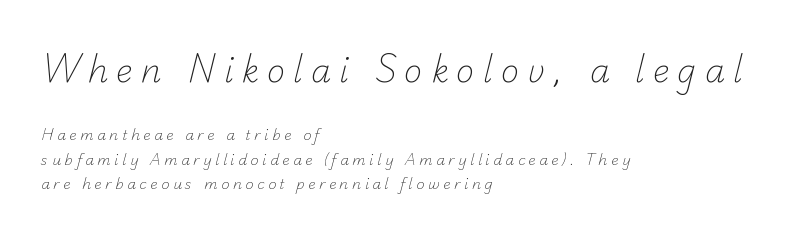
Each letter keeps its own natural width here, so spacing adapts to shape. Each line starts at the same left margin while the right side varies. Anything drawn beneath the words? Only blank space. The letters in the upper block stand taller than those in the block below. The face used here is a sans, in the tradition of grotesques and geometrics. The weight would be labelled regular, book, light, or lighter still.
